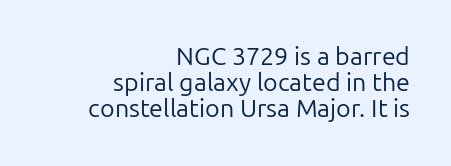
Q: Is the text bold? A: No.
Q: Is the text italic (slanted)? A: No, it is upright.
Q: Is the text underlined? A: No.
Q: How is the paragraph aligned? A: Right-aligned.
Q: Is the spacing between letters normal or unusually wide? A: Normal.
Q: Is the spacing between lines tight, normal or loose? A: Tight.
